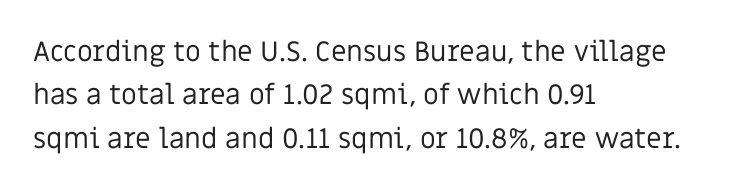
Compared with a centered layout, this one pins lines to the left instead. A typesetter would mark this as roman, not italic. Check the space under the baseline: it is left empty. Serifs: no, the terminals of the letterforms are clean.
